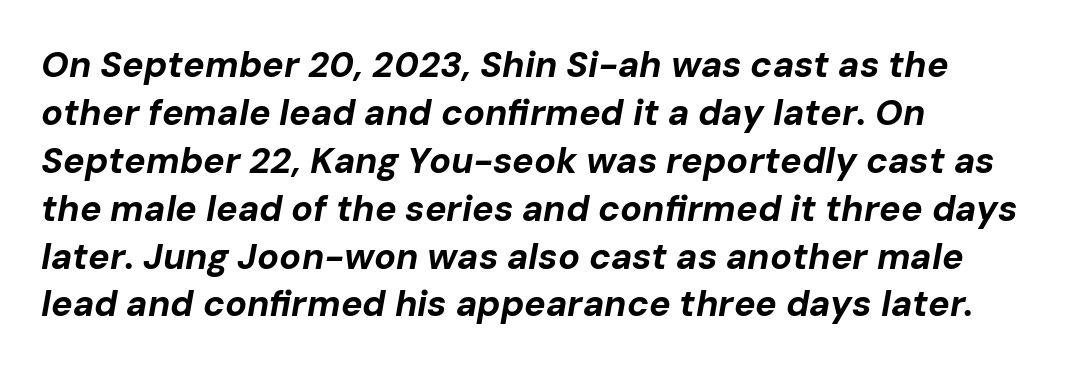
The image shows 36 px bold type, italic (leaning right); set left-aligned, normal line spacing (1.33x), normal letter spacing, not underlined; low stroke contrast and a medium x-height.
